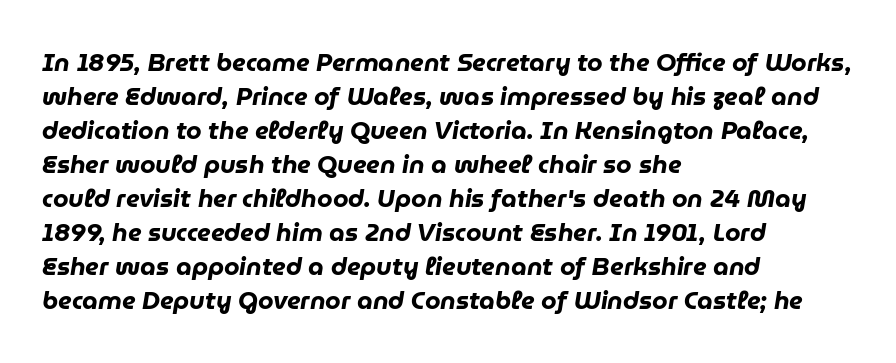
{"italic": "yes", "lean": "right", "slant_degrees": 9, "bold": "yes", "underline": "no", "align": "left", "line_spacing": "normal", "line_spacing_ratio": 1.36, "letter_spacing": "normal", "letter_spacing_em": 0.0, "glyph_px": 25}
